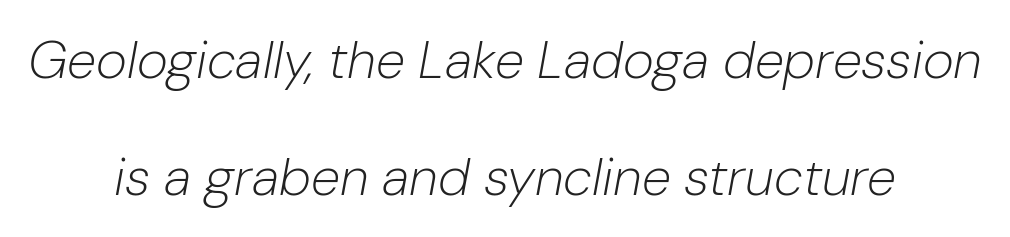
The image shows 53 px light type, italic (leaning right); set centered, loose line spacing (2.2x), normal letter spacing, not underlined; low stroke contrast and a medium x-height.
